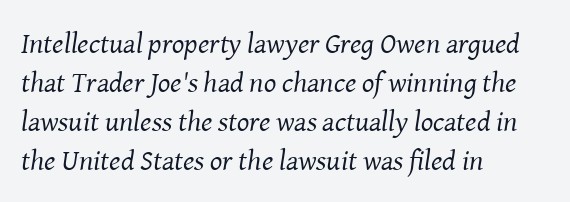
{"serif": "yes", "italic": "yes", "lean": "right", "slant_degrees": 8, "bold": "no", "weight": "regular", "width": "normal", "stroke_contrast": "medium", "x_height": "medium", "monospaced": "no", "underline": "no", "align": "left", "line_spacing": "normal", "line_spacing_ratio": 1.34, "letter_spacing": "normal", "letter_spacing_em": 0.0, "glyph_px": 29}
